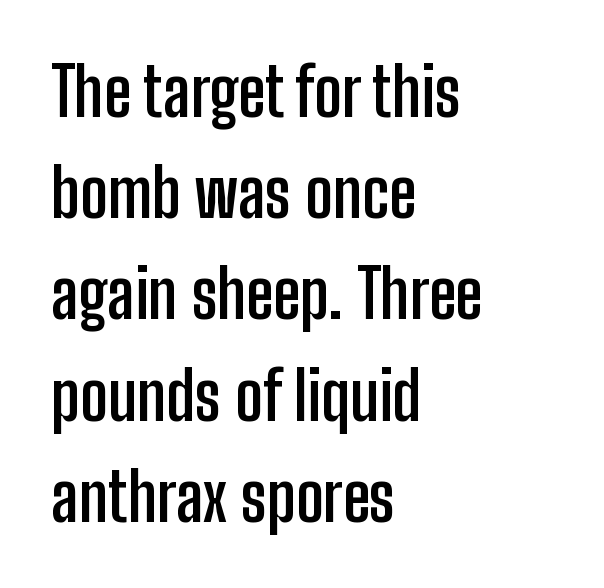
Reading down the column, the eye jumps a familiar distance to each next line. This sample is left-justified, so line endings fall wherever the words run out. Do the letters lean? They stand straight. This is heavy type, rendered in bold. This rendering employs a face without finishing strokes, i.e., a sans-serif. Letter spacing: default.
